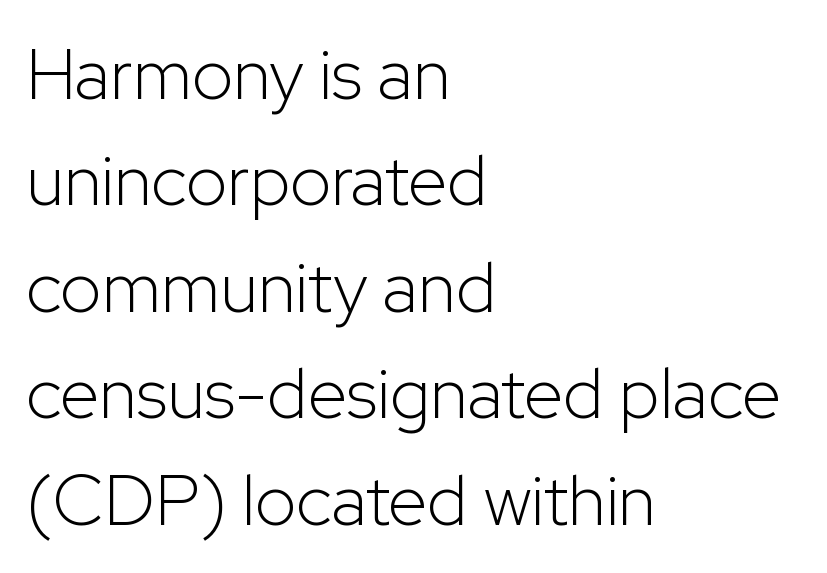
Q: Is the text bold? A: No.
Q: Is the text italic (slanted)? A: No, it is upright.
Q: Is the typeface a serif or a sans-serif typeface? A: Sans-serif.
Q: Is the text underlined? A: No.
Q: How is the paragraph aligned? A: Left-aligned.
Q: Is the spacing between letters normal or unusually wide? A: Normal.
Q: Is the spacing between lines tight, normal or loose? A: Normal.
Q: Width (condensed, normal, or wide)? A: Normal.
Q: Stroke contrast? A: Low.
Q: x-height? A: Medium.
Q: Monospaced? A: No.
